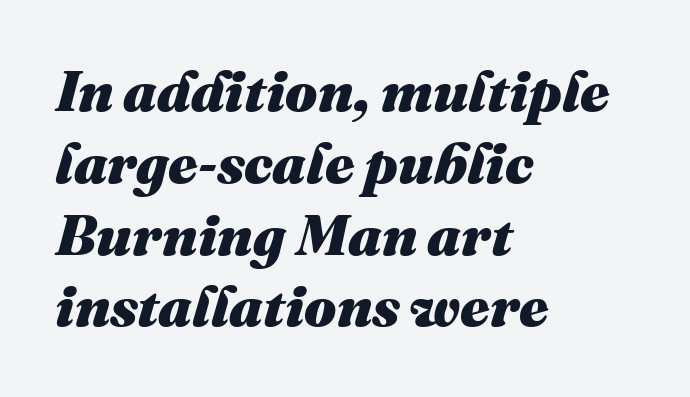
Q: Is the text bold? A: Yes.
Q: Is the text italic (slanted)? A: Yes, it leans right by about 16 degrees.
Q: Is the text underlined? A: No.
Q: How is the paragraph aligned? A: Left-aligned.
Q: Is the spacing between letters normal or unusually wide? A: Normal.
Q: Is the spacing between lines tight, normal or loose? A: Normal.
Q: Width (condensed, normal, or wide)? A: Normal.
Q: Stroke contrast? A: Medium.
Q: x-height? A: Medium.
Q: Monospaced? A: No.
